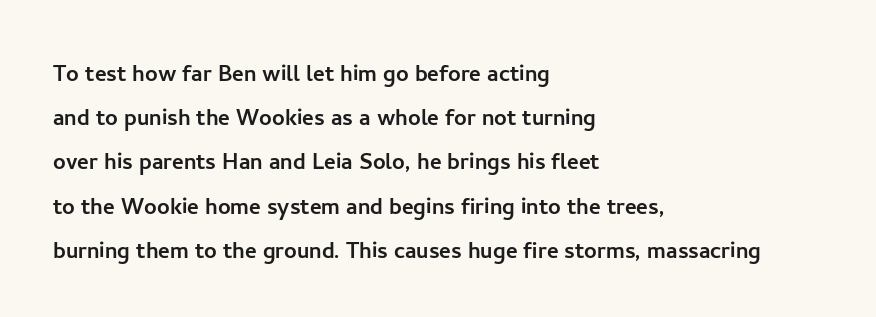
{"serif": "no", "italic": "no", "width": "normal", "stroke_contrast": "low", "x_height": "medium", "monospaced": "no", "underline": "no", "align": "left", "line_spacing": "normal", "line_spacing_ratio": 1.58, "letter_spacing": "normal", "letter_spacing_em": 0.0, "glyph_px": 28}
